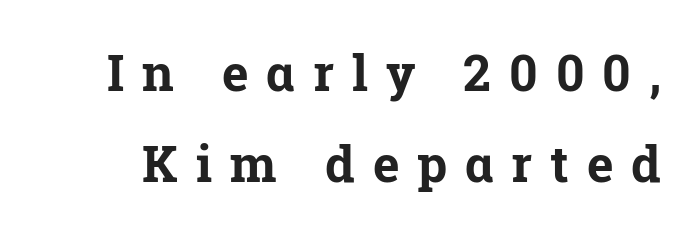
Q: Is the text bold? A: Yes.
Q: Is the text italic (slanted)? A: No, it is upright.
Q: Is the typeface a serif or a sans-serif typeface? A: Serif.
Q: Is the text underlined? A: No.
Q: Is the spacing between letters normal or unusually wide? A: Unusually wide.
Q: Width (condensed, normal, or wide)? A: Normal.
Q: Stroke contrast? A: Low.
Q: x-height? A: Medium.
Q: Monospaced? A: No.
